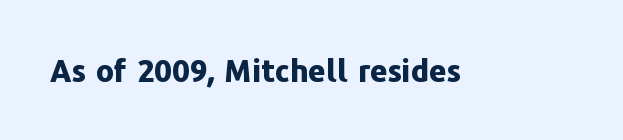
Q: Is the text bold? A: Yes.
Q: Is the text italic (slanted)? A: No, it is upright.
Q: Is the typeface a serif or a sans-serif typeface? A: Sans-serif.
Q: Is the text underlined? A: No.
Q: Is the spacing between letters normal or unusually wide? A: Normal.
Q: Width (condensed, normal, or wide)? A: Normal.
Q: Stroke contrast? A: Low.
Q: x-height? A: Medium.
Q: Monospaced? A: No.
